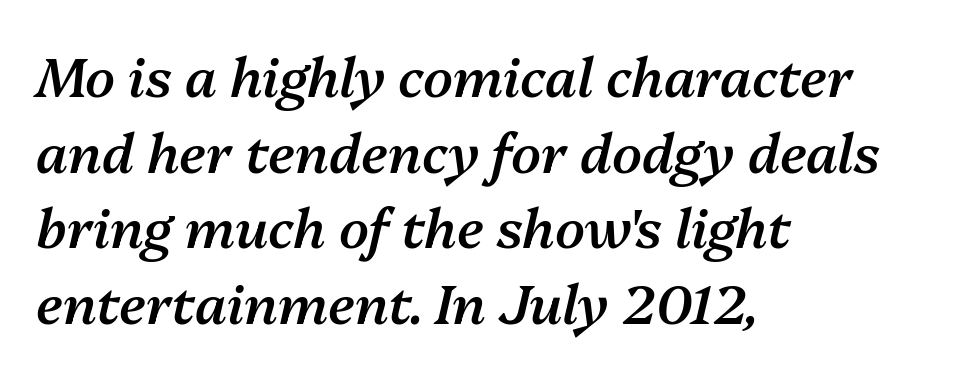
The image shows 54 px semibold type, italic (leaning right); set left-aligned, normal line spacing (1.4x), normal letter spacing, not underlined; medium stroke contrast and a medium x-height.
